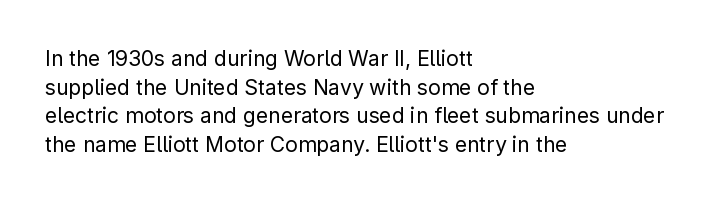
The image shows 21 px text type, upright; set left-aligned, normal line spacing (1.36x), normal letter spacing, not underlined.
